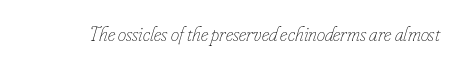
The tracking reads as untouched default to a designer's eye. The typesetting does not lean heavy: it is not bold. An italicized treatment has been applied to the whole sample. Underline: absent.
